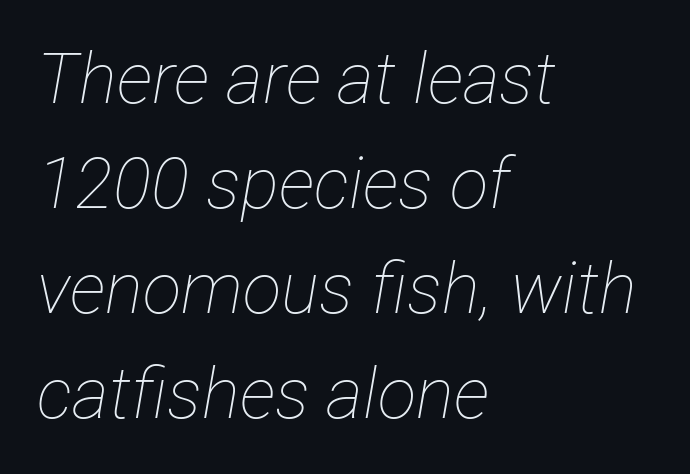
{"italic": "yes", "lean": "right", "slant_degrees": 12, "bold": "no", "weight": "thin", "width": "condensed", "stroke_contrast": "low", "x_height": "medium", "monospaced": "no", "underline": "no", "align": "left", "line_spacing": "normal", "line_spacing_ratio": 1.48, "letter_spacing": "normal", "letter_spacing_em": 0.0, "glyph_px": 71}
